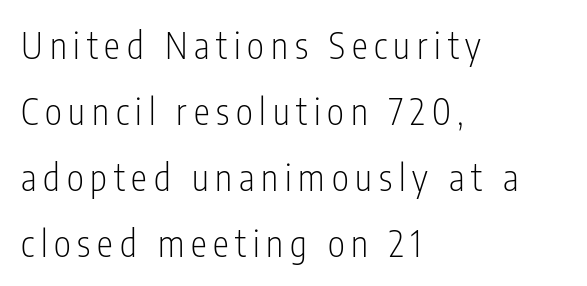
The image shows 36 px light, condensed sans-serif type, upright; set left-aligned, line spacing 1.83x, not underlined; low stroke contrast and a medium x-height.
